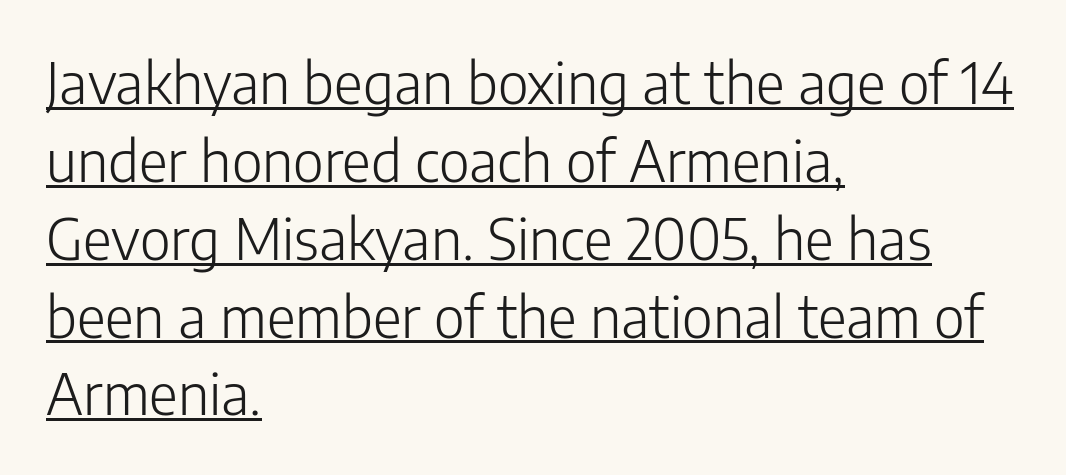
The image shows 56 px light sans-serif type, upright; set left-aligned, normal line spacing (1.39x), normal letter spacing, underlined; low stroke contrast and a medium x-height.
